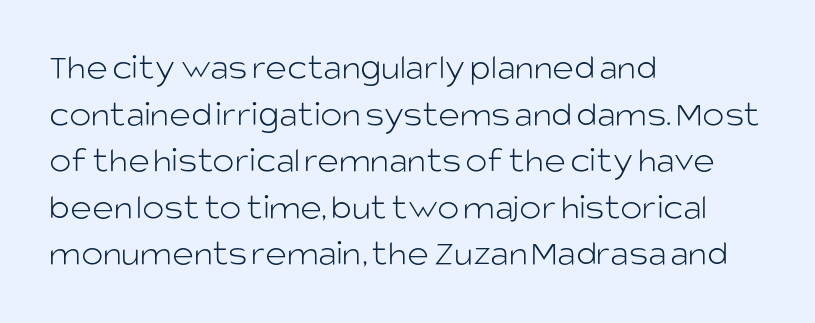
Descenders hang freely into open space. In terms of letterform style, serifs are entirely absent. Vertical strokes here are truly vertical. Look at the tracking — it's just the regular setting, nothing added. Looks like regular typesetting: each glyph gets only the width it needs.
